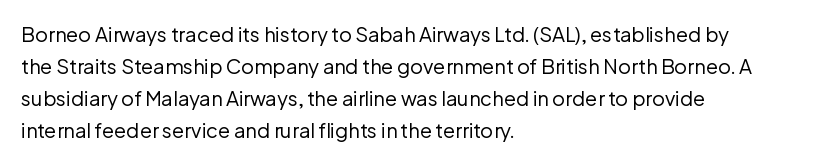
The image shows 20 px text type, upright; set left-aligned, normal line spacing (1.6x), normal letter spacing, not underlined.
